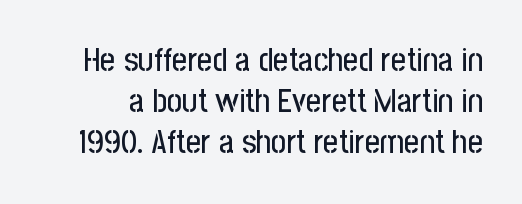
Q: Is the text italic (slanted)? A: No, it is upright.
Q: Is the typeface a serif or a sans-serif typeface? A: Sans-serif.
Q: Is the text underlined? A: No.
Q: Is the spacing between letters normal or unusually wide? A: Normal.
Q: Is the spacing between lines tight, normal or loose? A: Normal.
Q: Width (condensed, normal, or wide)? A: Condensed.
Q: Stroke contrast? A: Low.
Q: x-height? A: Medium.
Q: Monospaced? A: No.
